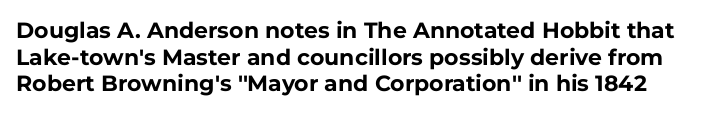
The type is set solid horizontally, with unmodified tracking. Ascenders rise straight up at ninety degrees. Beneath every word, the page is bare. The glyphs have the mass of a bold cut.
